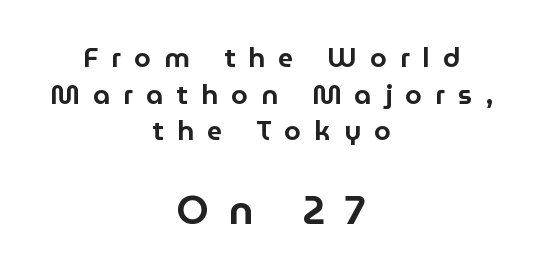
Upright lettering throughout. Summary of vertical rhythm: regular, with standard interline spacing. The whitespace from short lines is split evenly between both sides. Type size steps up from the first block to the second. Type style note: lacks serifs. Anything drawn beneath the words? Only blank space.
